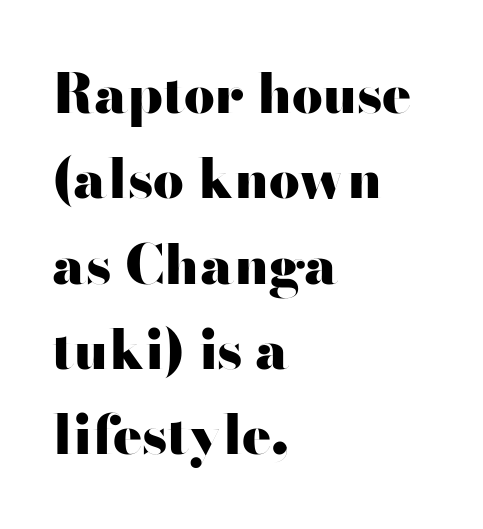
The image shows 54 px heavy, wide sans-serif type, upright; set left-aligned, normal line spacing (1.58x), normal letter spacing, not underlined; high stroke contrast and a small x-height.
